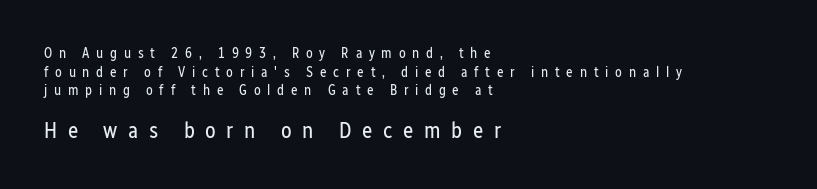
The later block is typeset at a bigger size than the earlier block. A light-to-regular cut is what we see here. Honestly, there is no underline to notice here at all. Style check: upright.
